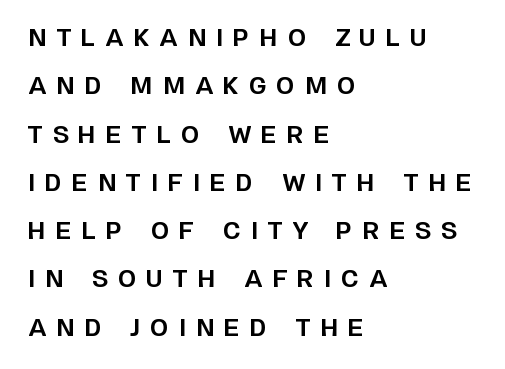
The image shows 23 px bold type, upright; set left-aligned, loose line spacing (2.1x), unusually wide letter spacing (+0.45 em), not underlined.
